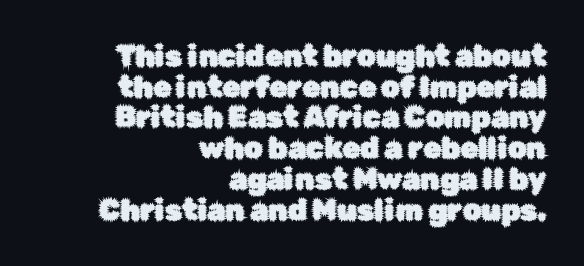
The image shows 29 px sans-serif type, upright; set right-aligned, tight line spacing (1.06x), normal letter spacing, not underlined; low stroke contrast and a medium x-height.
